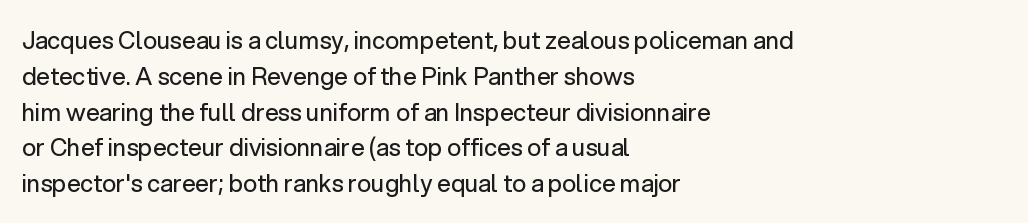
The setting favours the left margin, as ordinary paragraphs usually do. Upright lettering throughout. Letter spacing: default. No chunkiness to these letters — they're not bold.
